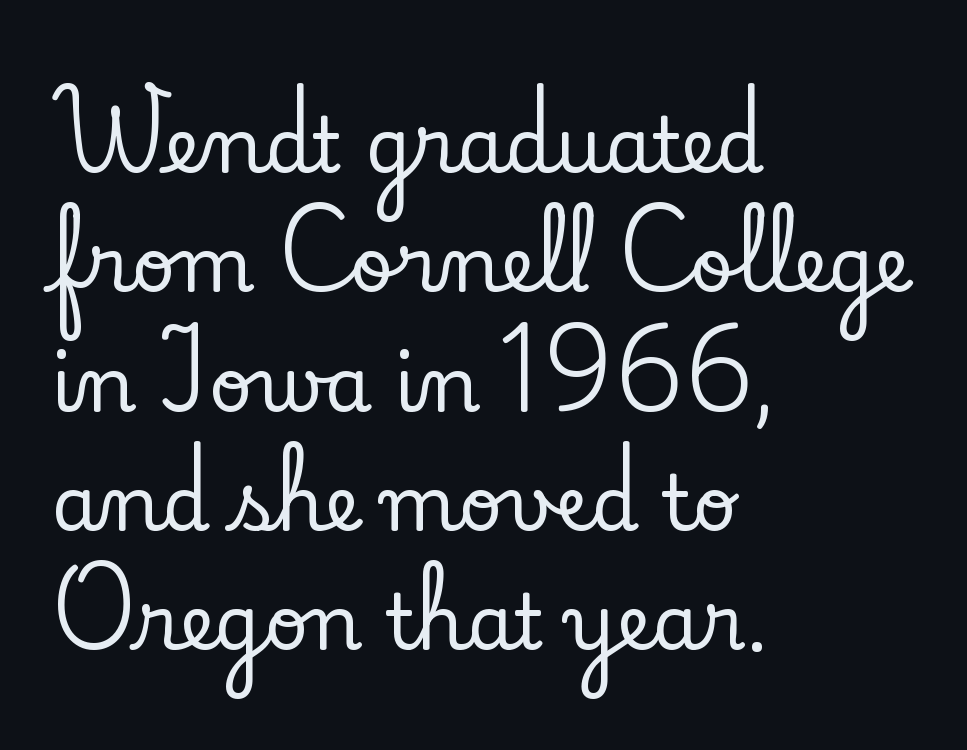
Q: Is the text italic (slanted)? A: No, it is upright.
Q: Is the typeface a serif or a sans-serif typeface? A: Serif.
Q: Is the text underlined? A: No.
Q: How is the paragraph aligned? A: Left-aligned.
Q: Is the spacing between letters normal or unusually wide? A: Normal.
Q: Is the spacing between lines tight, normal or loose? A: Normal.
Q: Width (condensed, normal, or wide)? A: Normal.
Q: Stroke contrast? A: Low.
Q: x-height? A: Small.
Q: Monospaced? A: No.
